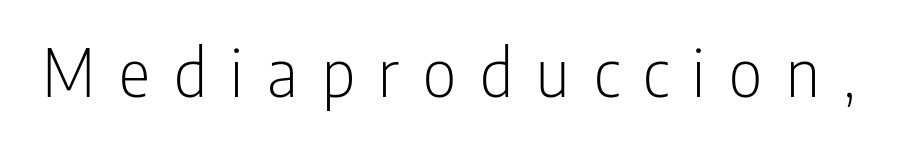
This is sans-serif lettering, the kind often seen on screens and signage. Nope, not italic — everything's standing straight. This sample uses expanded letter spacing, leaving extra air between glyphs. The strokes are not fattened; the text isn't bold. Varying glyph widths throughout — classic text-font behaviour.
